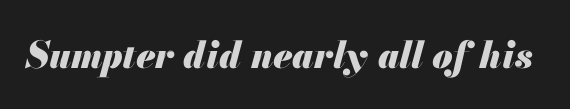
The image shows 37 px heavy type, italic (leaning right); set normal letter spacing, not underlined; medium stroke contrast and a small x-height.
